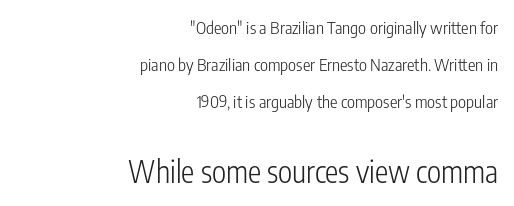
Notice the wide empty band between every row — that's loose leading. The string is rendered with underlining switched off. Italic? Not at all — the glyphs are vertical. The lower block of text is set noticeably larger than the block above it.
